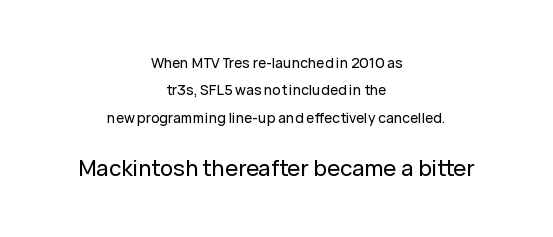
{"italic": "no", "underline": "no", "align": "center", "line_spacing": "loose", "line_spacing_ratio": 1.95, "letter_spacing": "normal", "letter_spacing_em": 0.0, "larger_block": "second", "size_ratio": 1.57, "glyph_px": 22}
